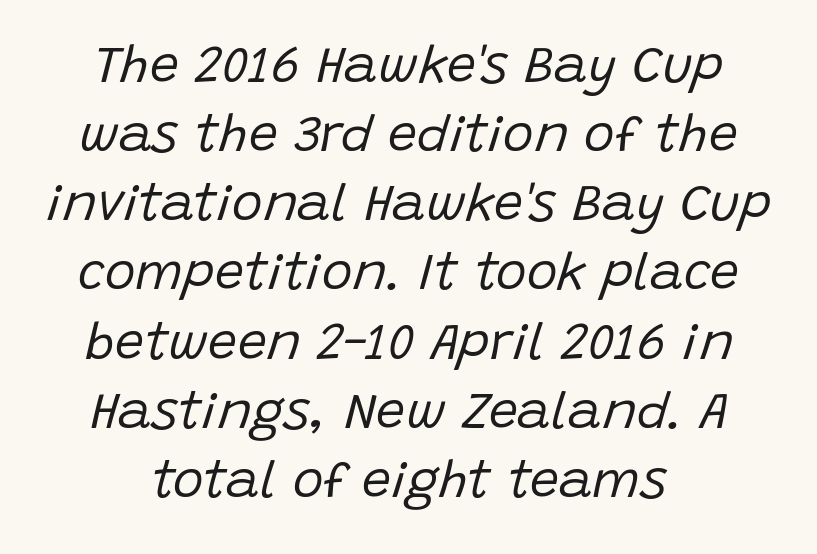
A bare baseline throughout the passage. Here the designer chose a conventional face with non-uniform glyph widths. Compared with a typical body face, this is equally light or lighter still. Observe the lean: these are italic letterforms.
